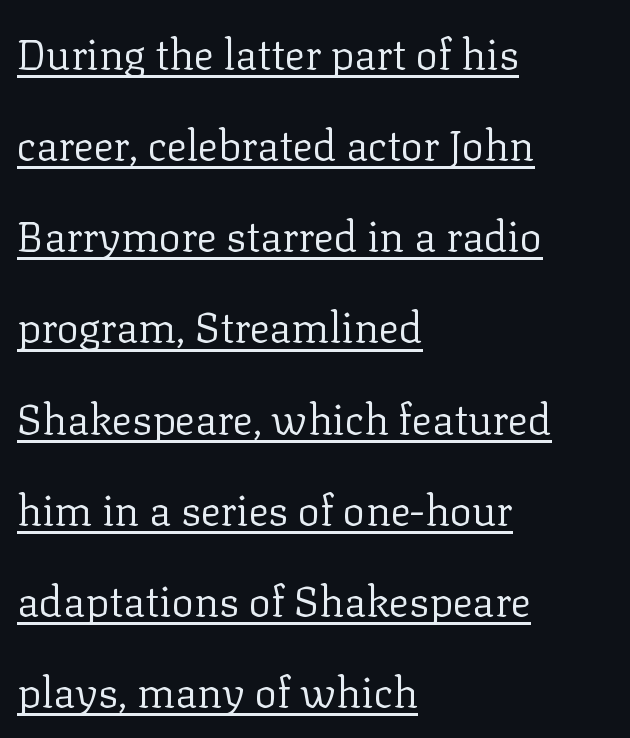
The passage shown stacks its lines with a broad gap. The horizontal fit of the characters is conventional and even. Do the characters align in a grid? No, the font is proportional. Font category for this specimen: serif.
